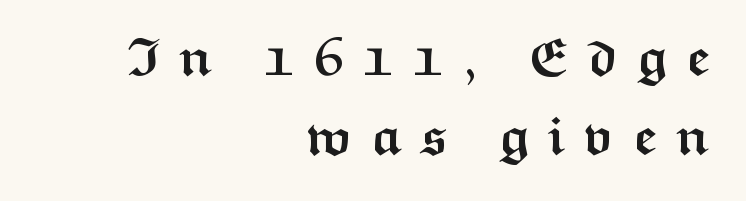
The image shows 53 px semibold, wide sans-serif type, upright; set right-aligned, normal line spacing (1.49x), unusually wide letter spacing (+0.34 em), not underlined; medium stroke contrast and a medium x-height.
